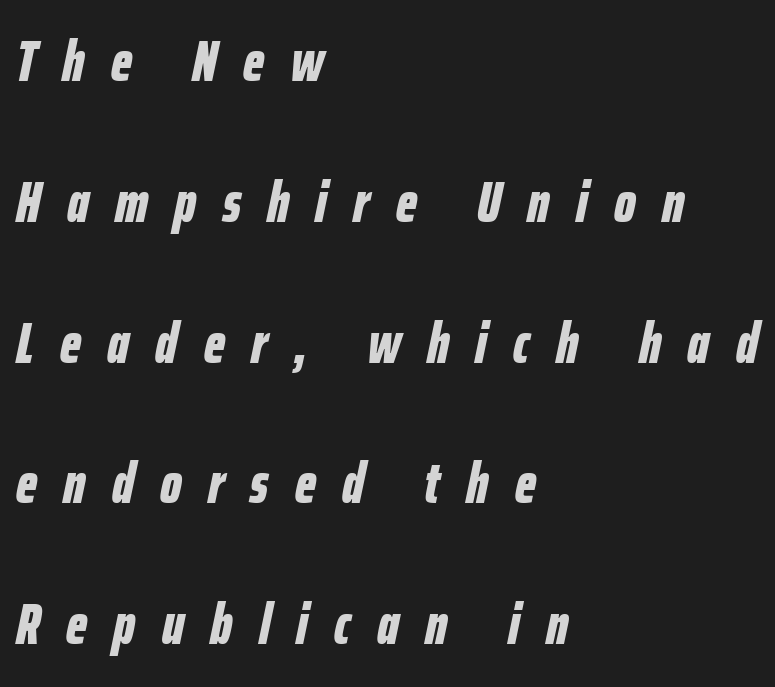
The image shows 57 px bold, condensed type, italic (leaning right); set left-aligned, loose line spacing (2.47x), unusually wide letter spacing (+0.46 em), not underlined; low stroke contrast and a medium x-height.
